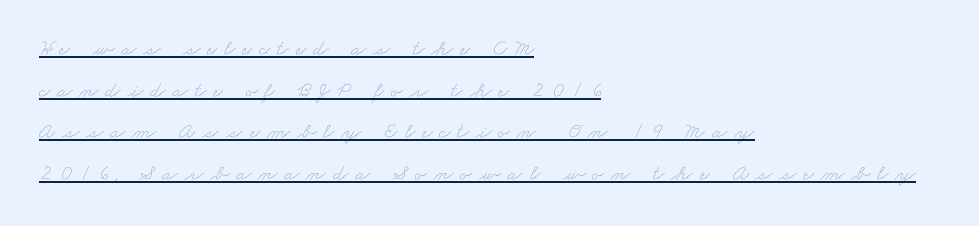
The image shows 22 px text type; set left-aligned, line spacing 1.89x, unusually wide letter spacing (+0.32 em), underlined.
